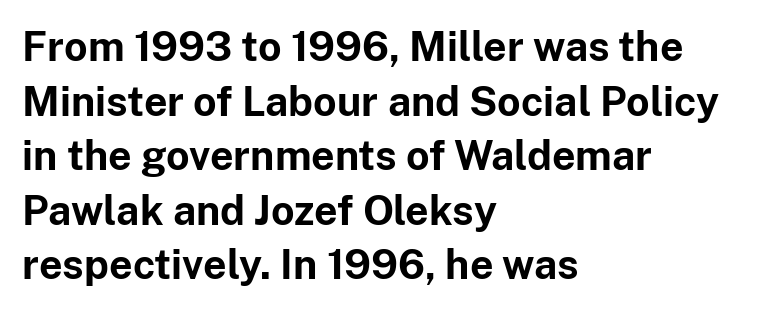
This rendering uses left alignment, leaving the right contour irregular. The glyphs in this specimen are sans serif. The letters stand upright; this is a roman face. The rendering uses natural spacing where letterforms have individual widths. Vertical spacing — default. Descenders are the only things crossing below the line.
